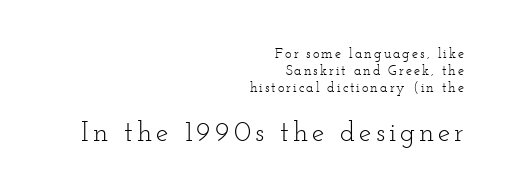
Q: Is the text bold? A: No.
Q: Is the text italic (slanted)? A: No, it is upright.
Q: Is the typeface a serif or a sans-serif typeface? A: Serif.
Q: Is the text underlined? A: No.
Q: How is the paragraph aligned? A: Right-aligned.
Q: Which block of text is set in a larger size, the first (top) or the second (bottom)? A: The second (bottom) one.
Q: Width (condensed, normal, or wide)? A: Wide.
Q: Stroke contrast? A: Low.
Q: x-height? A: Small.
Q: Monospaced? A: No.
